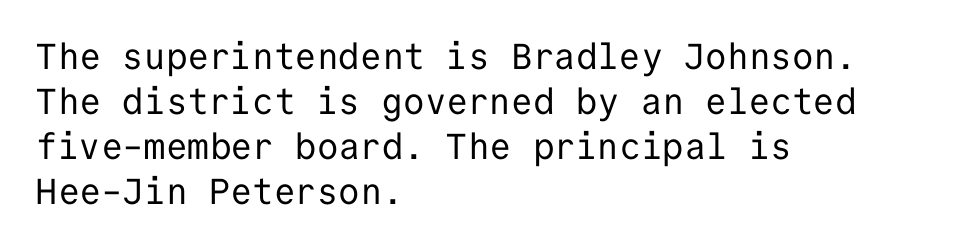
Q: Is the text bold? A: No.
Q: Is the text italic (slanted)? A: No, it is upright.
Q: Is the typeface a serif or a sans-serif typeface? A: Sans-serif.
Q: Is the text underlined? A: No.
Q: How is the paragraph aligned? A: Left-aligned.
Q: Is the spacing between letters normal or unusually wide? A: Normal.
Q: Is the spacing between lines tight, normal or loose? A: Normal.
Q: Width (condensed, normal, or wide)? A: Normal.
Q: Stroke contrast? A: Low.
Q: x-height? A: Medium.
Q: Monospaced? A: Yes.
